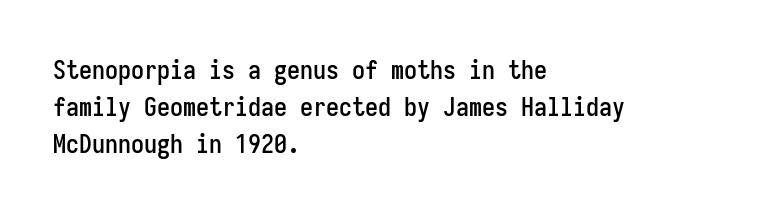
Q: Is the text italic (slanted)? A: No, it is upright.
Q: Is the text underlined? A: No.
Q: How is the paragraph aligned? A: Left-aligned.
Q: Is the spacing between letters normal or unusually wide? A: Normal.
Q: Is the spacing between lines tight, normal or loose? A: Normal.
